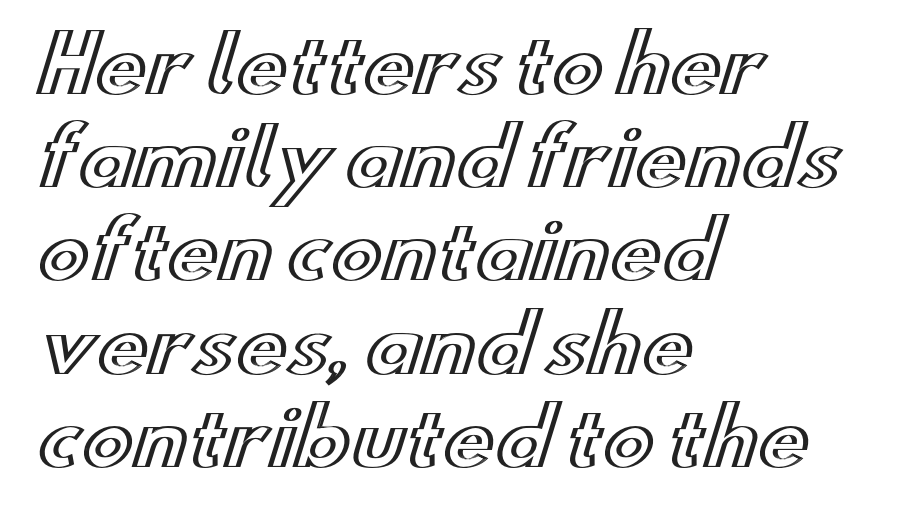
{"width": "wide", "x_height": "small", "monospaced": "no", "underline": "no", "align": "left", "line_spacing_ratio": 1.21, "letter_spacing": "normal", "letter_spacing_em": 0.0, "glyph_px": 77}
